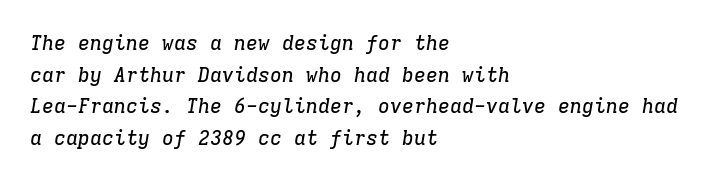
{"italic": "yes", "lean": "right", "slant_degrees": 9, "underline": "no", "align": "left", "line_spacing": "normal", "line_spacing_ratio": 1.58, "letter_spacing": "normal", "letter_spacing_em": 0.0, "glyph_px": 20}
